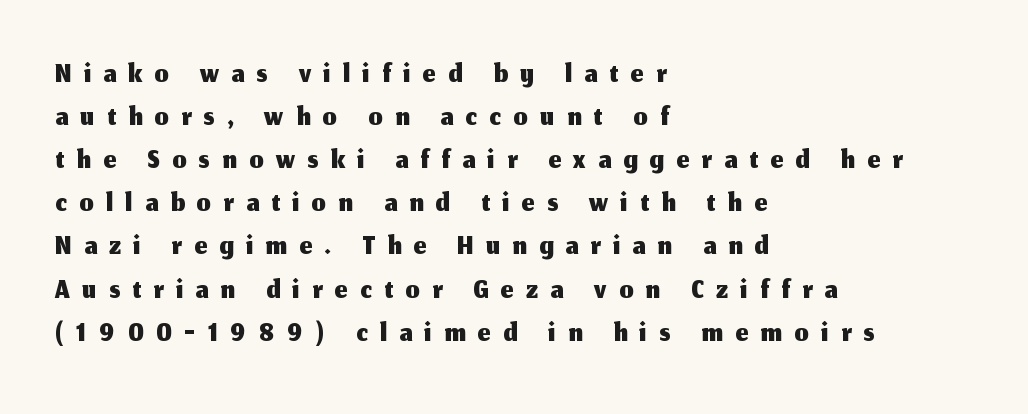
{"serif": "no", "italic": "no", "width": "normal", "stroke_contrast": "medium", "x_height": "medium", "monospaced": "no", "underline": "no", "align": "left", "line_spacing": "tight", "line_spacing_ratio": 0.98, "letter_spacing": "wide", "letter_spacing_em": 0.29, "glyph_px": 44}
